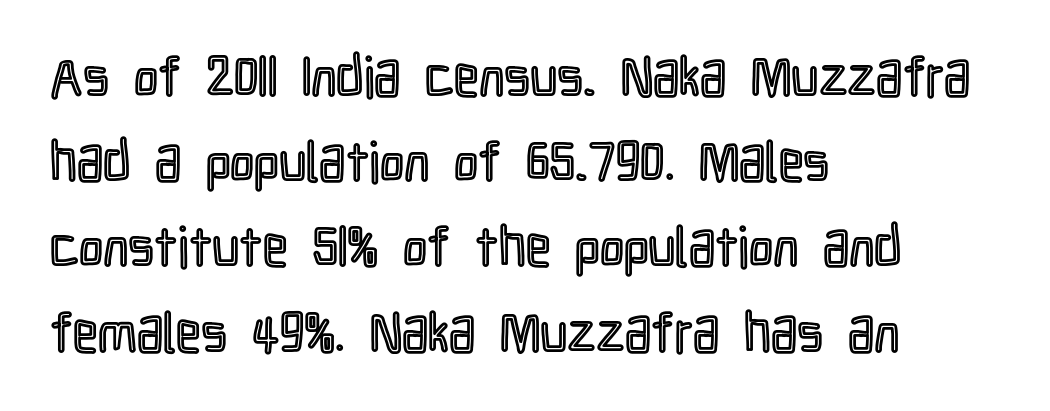
Q: Is the text italic (slanted)? A: No, it is upright.
Q: Is the text underlined? A: No.
Q: How is the paragraph aligned? A: Left-aligned.
Q: Is the spacing between letters normal or unusually wide? A: Normal.
Q: Is the spacing between lines tight, normal or loose? A: Normal.
Q: Width (condensed, normal, or wide)? A: Condensed.
Q: x-height? A: Medium.
Q: Monospaced? A: No.
